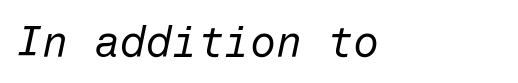
The image shows 42 px regular-weight type, italic (leaning right); set left-aligned, normal letter spacing, not underlined; low stroke contrast and a medium x-height.
